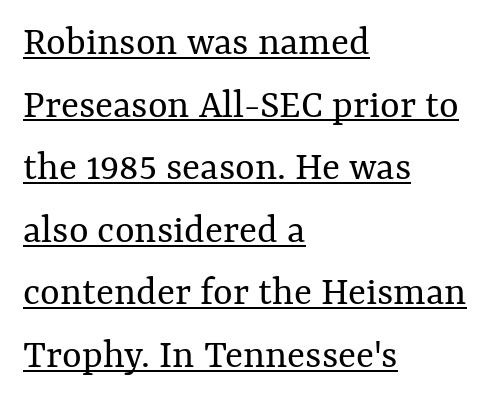
{"italic": "no", "bold": "no", "weight": "regular", "width": "normal", "stroke_contrast": "medium", "x_height": "medium", "monospaced": "no", "underline": "yes", "align": "left", "line_spacing": "normal", "line_spacing_ratio": 1.49, "letter_spacing": "normal", "letter_spacing_em": 0.0, "glyph_px": 42}
